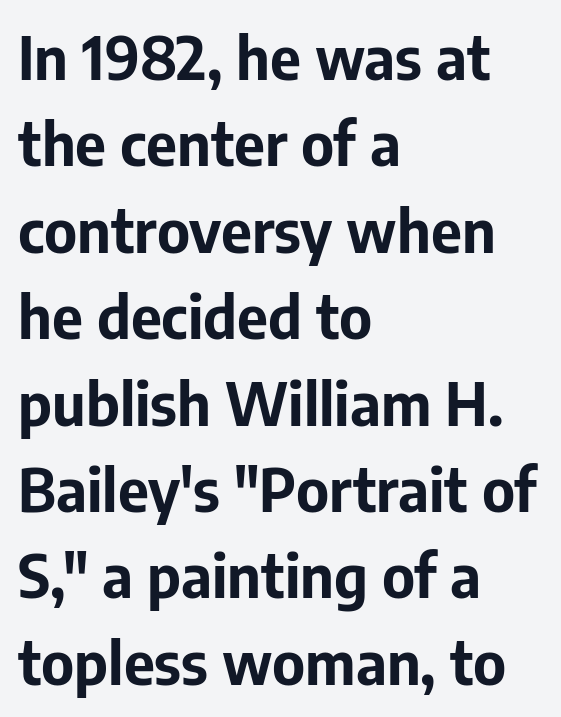
Nothing sits at the stroke ends, so this counts as sans-serif. A student would call this left alignment; a typographer would say flush left, rag right. The specimen omits any rule beneath the text block's lines. The letterforms sit shoulder to shoulder at normal distance.
